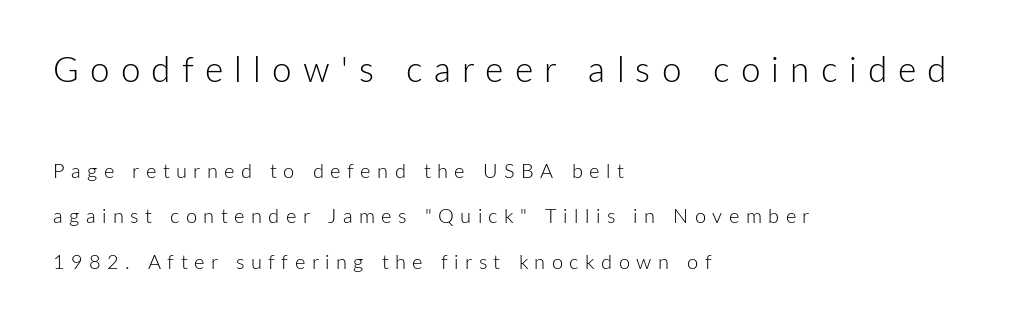
Q: Is the text bold? A: No.
Q: Is the text italic (slanted)? A: No, it is upright.
Q: Is the typeface a serif or a sans-serif typeface? A: Sans-serif.
Q: Is the text underlined? A: No.
Q: How is the paragraph aligned? A: Left-aligned.
Q: Is the spacing between letters normal or unusually wide? A: Unusually wide.
Q: Is the spacing between lines tight, normal or loose? A: Loose.
Q: Which block of text is set in a larger size, the first (top) or the second (bottom)? A: The first (top) one.
Q: Width (condensed, normal, or wide)? A: Normal.
Q: Stroke contrast? A: Low.
Q: x-height? A: Medium.
Q: Monospaced? A: No.
